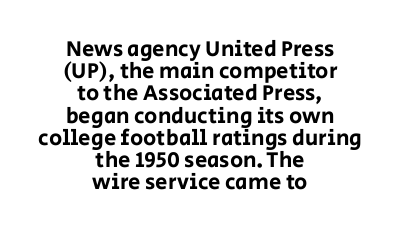
Q: Is the text italic (slanted)? A: No, it is upright.
Q: Is the text underlined? A: No.
Q: How is the paragraph aligned? A: Centered.
Q: Is the spacing between letters normal or unusually wide? A: Normal.
Q: Is the spacing between lines tight, normal or loose? A: Tight.
